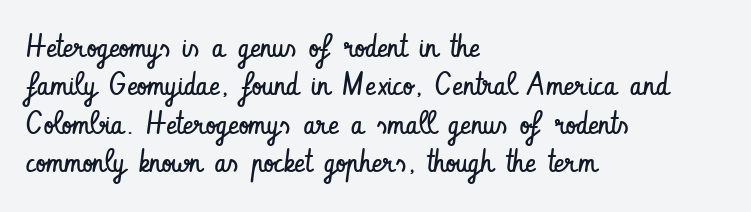
Q: Is the text bold? A: No.
Q: Is the text italic (slanted)? A: No, it is upright.
Q: Is the typeface a serif or a sans-serif typeface? A: Sans-serif.
Q: Is the text underlined? A: No.
Q: How is the paragraph aligned? A: Left-aligned.
Q: Is the spacing between letters normal or unusually wide? A: Normal.
Q: Width (condensed, normal, or wide)? A: Condensed.
Q: Stroke contrast? A: Low.
Q: x-height? A: Small.
Q: Monospaced? A: No.
